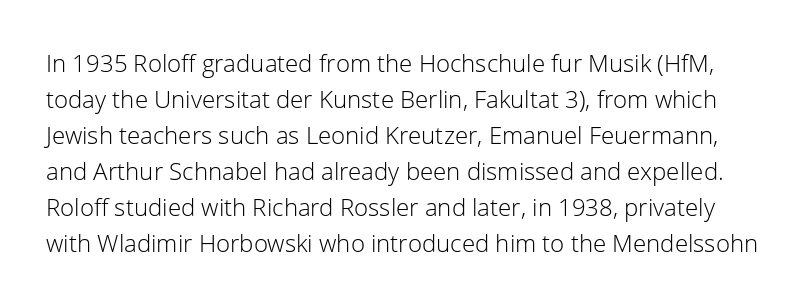
The image shows 24 px text type, upright; set normal line spacing (1.5x), normal letter spacing, not underlined.
